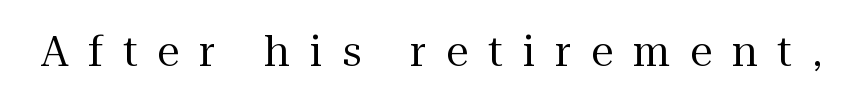
Q: Is the text bold? A: No.
Q: Is the text italic (slanted)? A: No, it is upright.
Q: Is the typeface a serif or a sans-serif typeface? A: Serif.
Q: Is the text underlined? A: No.
Q: Is the spacing between letters normal or unusually wide? A: Unusually wide.
Q: Width (condensed, normal, or wide)? A: Normal.
Q: Stroke contrast? A: Medium.
Q: x-height? A: Medium.
Q: Monospaced? A: No.
